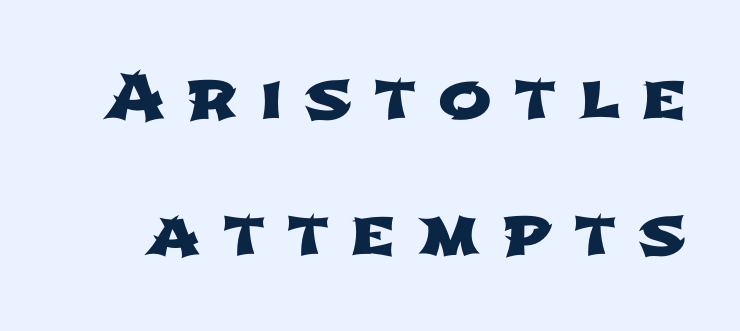
The image shows 64 px wide sans-serif type; set loose line spacing (2.13x), unusually wide letter spacing (+0.34 em), not underlined; low stroke contrast and a medium x-height.
